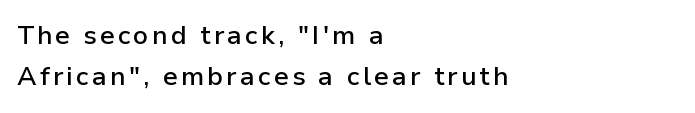
Q: Is the text bold? A: Semi-bold.
Q: Is the text italic (slanted)? A: No, it is upright.
Q: Is the text underlined? A: No.
Q: How is the paragraph aligned? A: Left-aligned.
Q: Is the spacing between lines tight, normal or loose? A: Normal.
